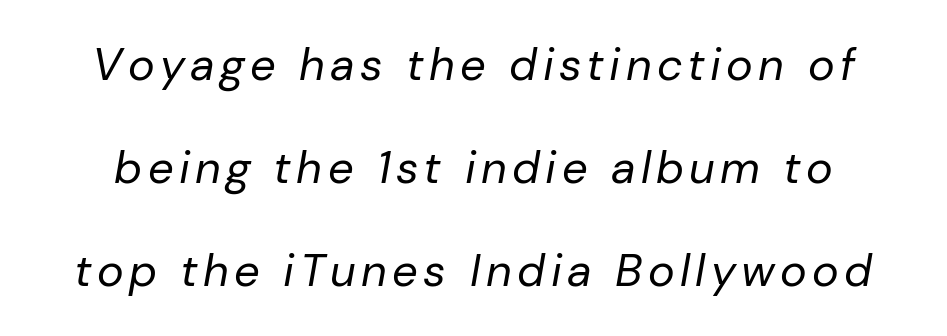
Q: Is the text bold? A: No.
Q: Is the text italic (slanted)? A: Yes, it leans right by about 10 degrees.
Q: Is the text underlined? A: No.
Q: Is the spacing between lines tight, normal or loose? A: Loose.
Q: Width (condensed, normal, or wide)? A: Normal.
Q: Stroke contrast? A: Low.
Q: x-height? A: Medium.
Q: Monospaced? A: No.
